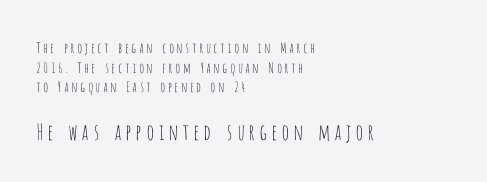
Q: Is the text bold? A: No.
Q: Is the text italic (slanted)? A: No, it is upright.
Q: Is the text underlined? A: No.
Q: How is the paragraph aligned? A: Left-aligned.
Q: Is the spacing between lines tight, normal or loose? A: Normal.
Q: Which block of text is set in a larger size, the first (top) or the second (bottom)? A: The second (bottom) one.
